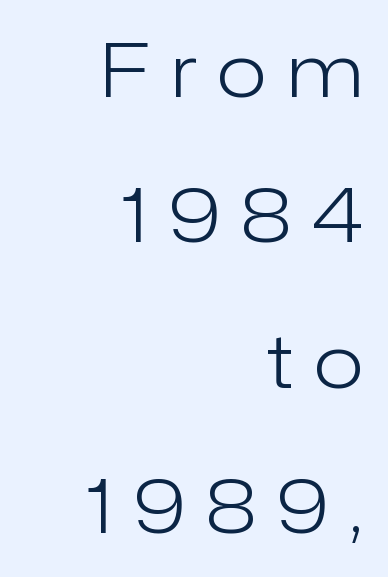
The glyphs in this specimen are sans serif. The lettering holds an erect, upright posture throughout. This rendering features lettering with no underline. Notice how the passage keeps a crisp vertical edge on the right only. Is the letter spacing exaggerated? Yes — the characters are pushed far apart. A typesetter would call this proportional, since set widths differ per character.
